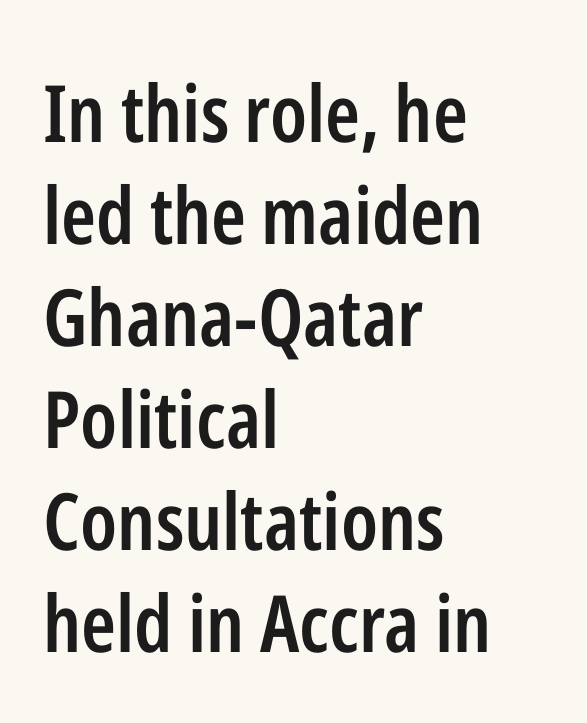
Q: Is the text bold? A: Semi-bold.
Q: Is the text italic (slanted)? A: No, it is upright.
Q: Is the typeface a serif or a sans-serif typeface? A: Sans-serif.
Q: Is the text underlined? A: No.
Q: How is the paragraph aligned? A: Left-aligned.
Q: Is the spacing between letters normal or unusually wide? A: Normal.
Q: Is the spacing between lines tight, normal or loose? A: Normal.
Q: Width (condensed, normal, or wide)? A: Condensed.
Q: Stroke contrast? A: Low.
Q: x-height? A: Medium.
Q: Monospaced? A: No.
